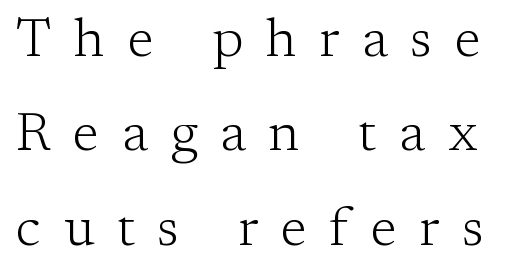
The image shows 54 px light serif type, upright; set line spacing 1.75x, unusually wide letter spacing (+0.42 em), not underlined; low stroke contrast and a medium x-height.
